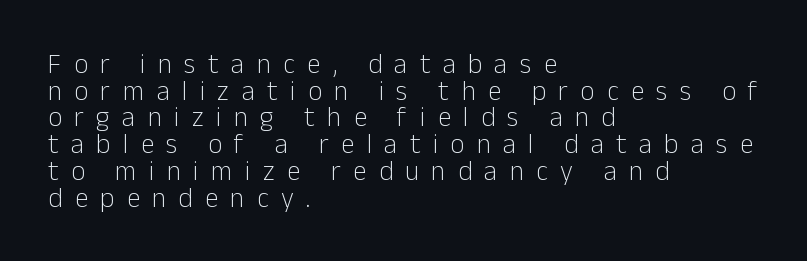
Q: Is the text bold? A: No.
Q: Is the text italic (slanted)? A: No, it is upright.
Q: Is the text underlined? A: No.
Q: How is the paragraph aligned? A: Left-aligned.
Q: Is the spacing between letters normal or unusually wide? A: Unusually wide.
Q: Is the spacing between lines tight, normal or loose? A: Tight.
